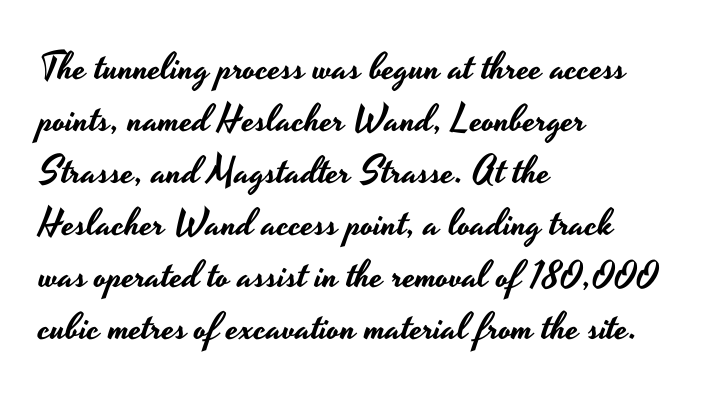
Does the leading feel generous? No, just average. The letters carry no serifs — their stems end cleanly without finishing strokes. Compared with a centered layout, this one pins lines to the left instead. The face used here is proportionally spaced, like ordinary book or web type.
